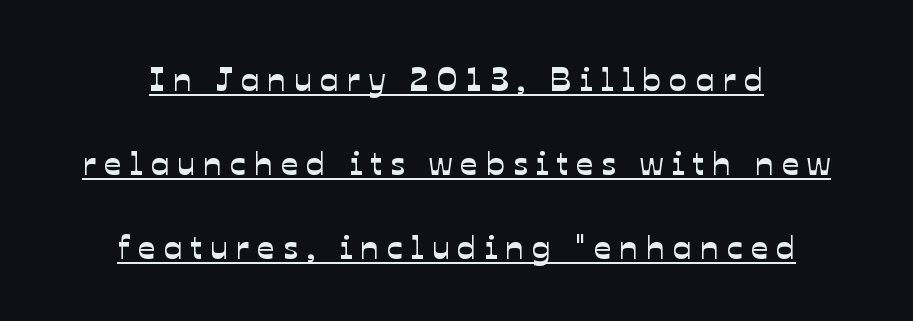
{"serif": "no", "width": "normal", "stroke_contrast": "low", "x_height": "medium", "monospaced": "no", "underline": "yes", "align": "center", "line_spacing": "loose", "line_spacing_ratio": 2.47, "letter_spacing": "wide", "letter_spacing_em": 0.24, "glyph_px": 34}
